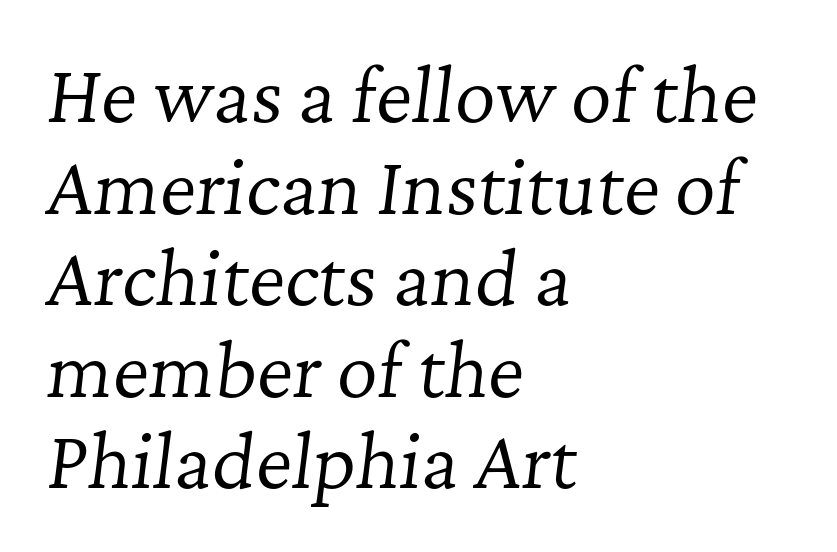
The image shows 71 px regular-weight serif type, italic (leaning right); set left-aligned, normal line spacing (1.29x), normal letter spacing, not underlined; low stroke contrast and a medium x-height.
